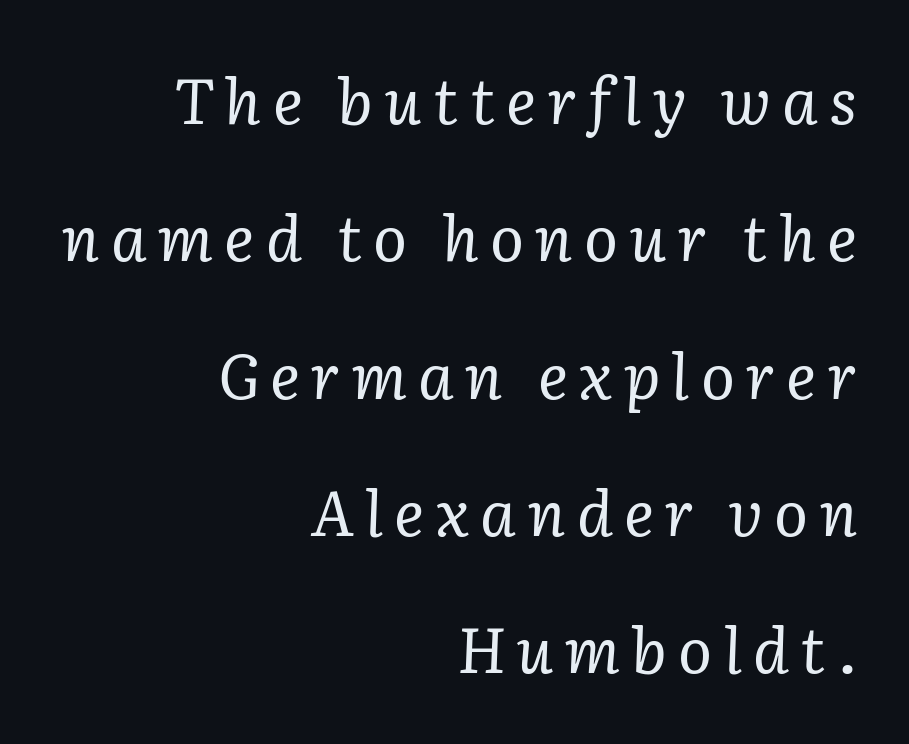
{"serif": "yes", "italic": "yes", "lean": "right", "slant_degrees": 2, "bold": "no", "weight": "regular", "width": "normal", "stroke_contrast": "low", "x_height": "medium", "monospaced": "no", "underline": "no", "align": "right", "line_spacing": "loose", "line_spacing_ratio": 2.18, "glyph_px": 63}
